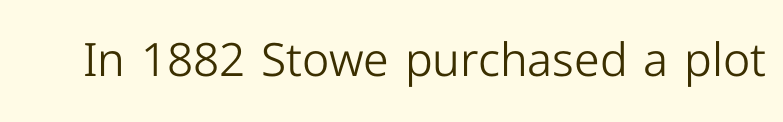
{"serif": "no", "italic": "no", "bold": "no", "weight": "light", "width": "normal", "stroke_contrast": "low", "x_height": "medium", "monospaced": "no", "underline": "no", "letter_spacing": "normal", "letter_spacing_em": 0.0, "glyph_px": 46}
